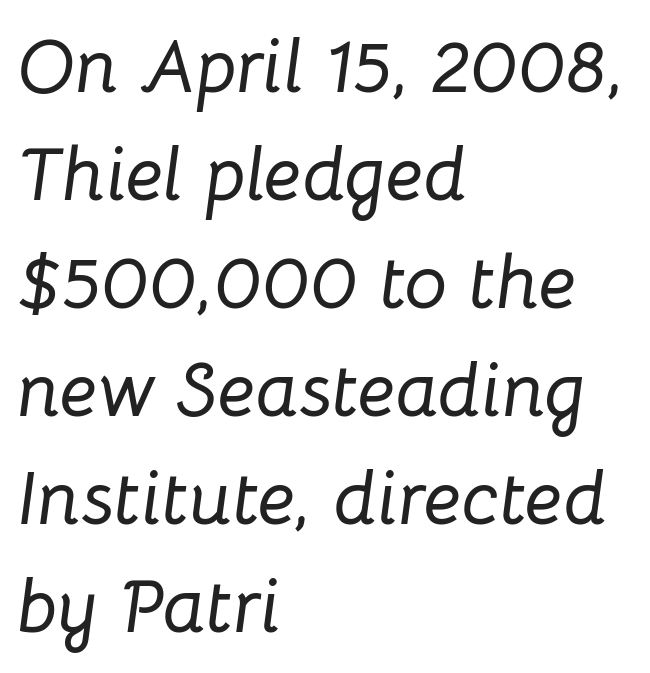
Q: Is the text italic (slanted)? A: Yes, it leans right by about 8 degrees.
Q: Is the text underlined? A: No.
Q: How is the paragraph aligned? A: Left-aligned.
Q: Is the spacing between letters normal or unusually wide? A: Normal.
Q: Is the spacing between lines tight, normal or loose? A: Normal.
Q: Width (condensed, normal, or wide)? A: Normal.
Q: Stroke contrast? A: Low.
Q: x-height? A: Medium.
Q: Monospaced? A: No.
